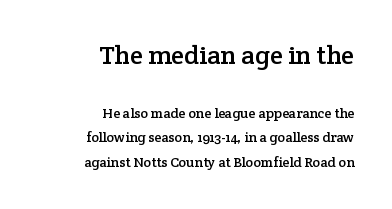
The image shows 26 px text type, upright; set right-aligned, line spacing 1.74x, normal letter spacing, not underlined; the first (top) block is 1.86x larger.
